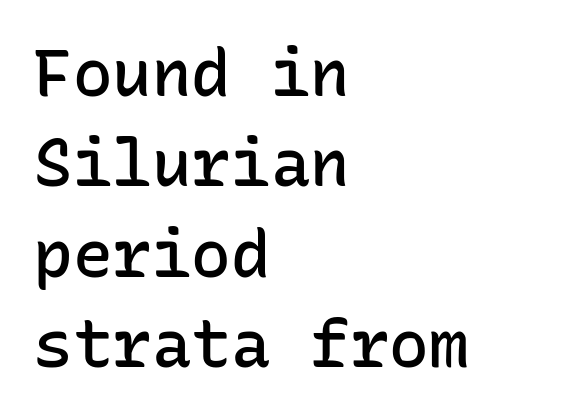
The image shows 66 px semibold sans-serif type, upright, monospaced; set left-aligned, normal line spacing (1.37x), normal letter spacing, not underlined; low stroke contrast and a medium x-height.
